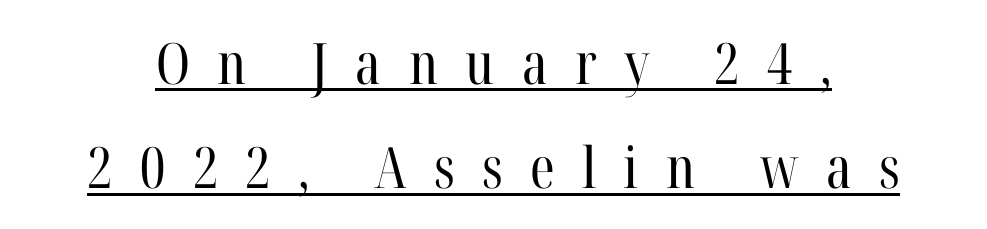
Q: Is the text bold? A: No.
Q: Is the text italic (slanted)? A: No, it is upright.
Q: Is the typeface a serif or a sans-serif typeface? A: Serif.
Q: Is the text underlined? A: Yes.
Q: Is the spacing between letters normal or unusually wide? A: Unusually wide.
Q: Width (condensed, normal, or wide)? A: Condensed.
Q: Stroke contrast? A: High.
Q: x-height? A: Medium.
Q: Monospaced? A: No.
